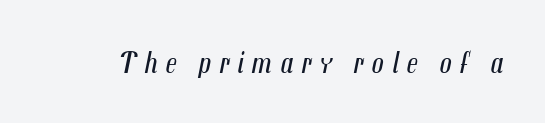
The image shows 30 px regular-weight, condensed type, italic (leaning right); set unusually wide letter spacing (+0.26 em), not underlined; medium stroke contrast and a medium x-height.
